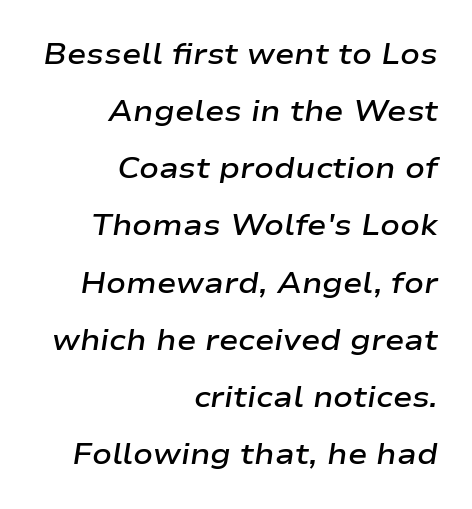
{"italic": "yes", "lean": "right", "slant_degrees": 9, "bold": "semi", "weight": "semibold", "width": "wide", "stroke_contrast": "low", "x_height": "medium", "monospaced": "no", "underline": "no", "align": "right", "line_spacing": "loose", "line_spacing_ratio": 1.97, "letter_spacing": "normal", "letter_spacing_em": 0.0, "glyph_px": 29}
